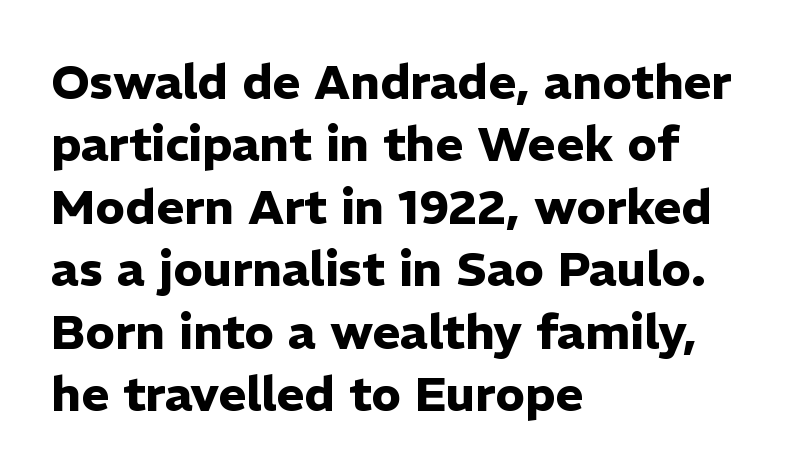
{"serif": "no", "italic": "no", "bold": "yes", "weight": "heavy", "width": "normal", "stroke_contrast": "low", "x_height": "medium", "monospaced": "no", "underline": "no", "align": "left", "line_spacing": "normal", "line_spacing_ratio": 1.3, "letter_spacing": "normal", "letter_spacing_em": 0.0, "glyph_px": 48}
